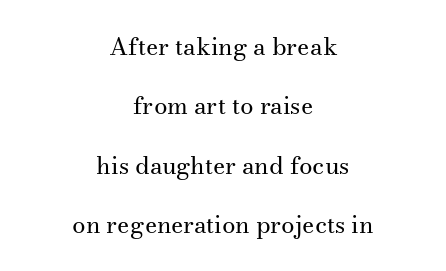
Q: Is the text bold? A: No.
Q: Is the text italic (slanted)? A: No, it is upright.
Q: Is the text underlined? A: No.
Q: How is the paragraph aligned? A: Centered.
Q: Is the spacing between letters normal or unusually wide? A: Normal.
Q: Is the spacing between lines tight, normal or loose? A: Loose.
